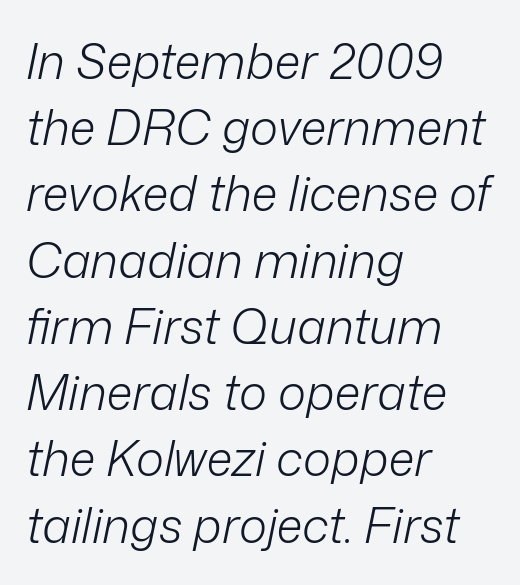
The face used here has a pronounced slope to its letters. This sample has the flowing, uneven cadence of proportional lettering. Which margin do the lines hug? The left one — the right edge is uneven. You could call the tracking neutral — neither tight nor loose. Think standard paragraph weight, or any step lighter than that.
